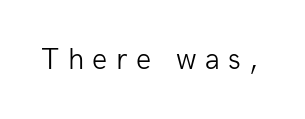
The image shows 30 px light sans-serif type, upright; set unusually wide letter spacing (+0.28 em), not underlined; low stroke contrast and a medium x-height.
